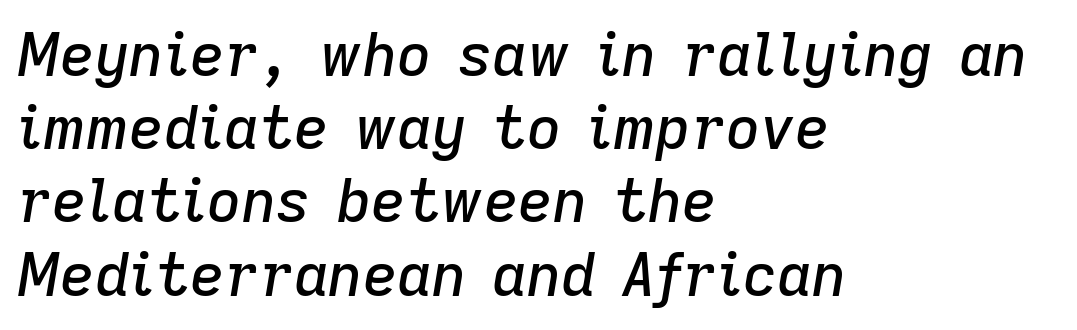
Descender tails drop into unmarked territory. Typeset ragged right — the left edge is the straight one. Think of a printed novel: that variable character pitch is what you see here. You could call the tracking neutral — neither tight nor loose. The face used here has a pronounced slope to its letters.
